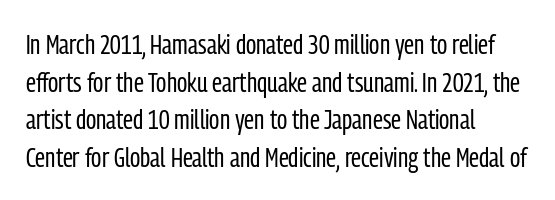
Q: Is the text bold? A: No.
Q: Is the text italic (slanted)? A: No, it is upright.
Q: Is the typeface a serif or a sans-serif typeface? A: Sans-serif.
Q: Is the text underlined? A: No.
Q: How is the paragraph aligned? A: Left-aligned.
Q: Is the spacing between letters normal or unusually wide? A: Normal.
Q: Is the spacing between lines tight, normal or loose? A: Normal.
Q: Width (condensed, normal, or wide)? A: Condensed.
Q: Stroke contrast? A: Low.
Q: x-height? A: Medium.
Q: Monospaced? A: No.
